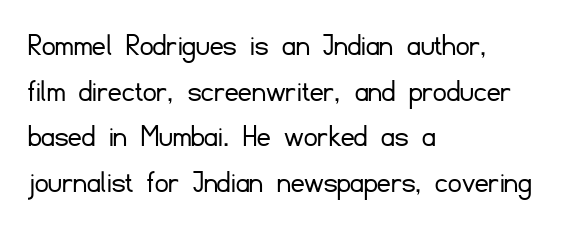
{"serif": "no", "italic": "no", "bold": "no", "weight": "light", "width": "normal", "stroke_contrast": "low", "x_height": "small", "monospaced": "no", "underline": "no", "align": "left", "line_spacing": "normal", "line_spacing_ratio": 1.38, "letter_spacing": "normal", "letter_spacing_em": 0.0, "glyph_px": 33}
